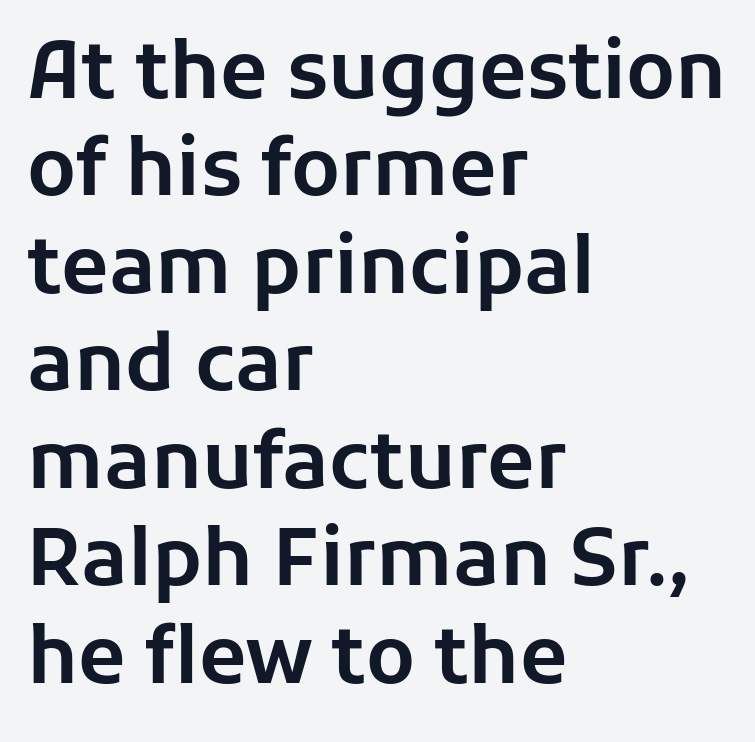
The image shows 78 px sans-serif type, upright; set left-aligned, normal line spacing (1.25x), normal letter spacing, not underlined; low stroke contrast and a medium x-height.
